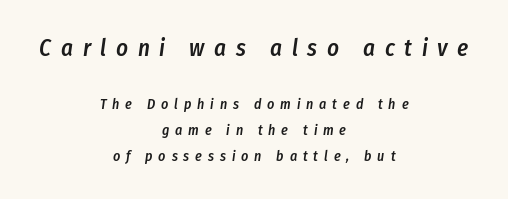
The image shows 23 px text type, italic (leaning right); set centered, line spacing 1.85x, unusually wide letter spacing (+0.42 em), not underlined; the first (top) block is 1.64x larger.
